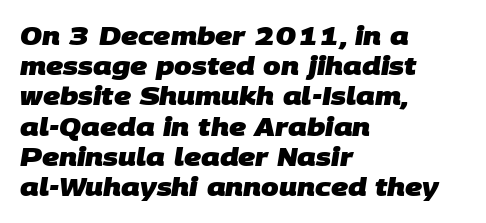
Q: Is the text bold? A: Yes.
Q: Is the text underlined? A: No.
Q: How is the paragraph aligned? A: Left-aligned.
Q: Is the spacing between letters normal or unusually wide? A: Normal.
